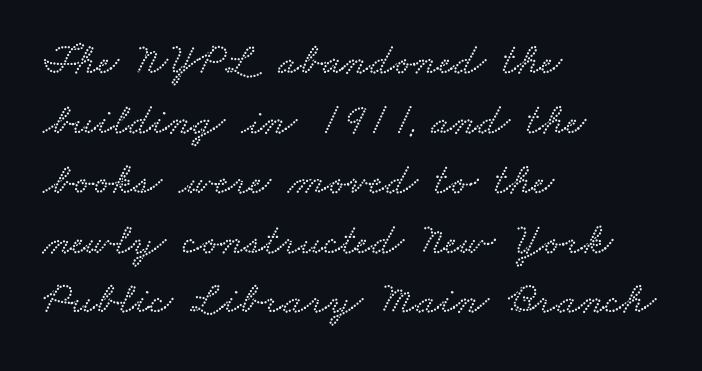
Q: Is the text underlined? A: No.
Q: How is the paragraph aligned? A: Left-aligned.
Q: Is the spacing between letters normal or unusually wide? A: Normal.
Q: Is the spacing between lines tight, normal or loose? A: Normal.
Q: Width (condensed, normal, or wide)? A: Wide.
Q: Stroke contrast? A: Low.
Q: x-height? A: Small.
Q: Monospaced? A: No.
